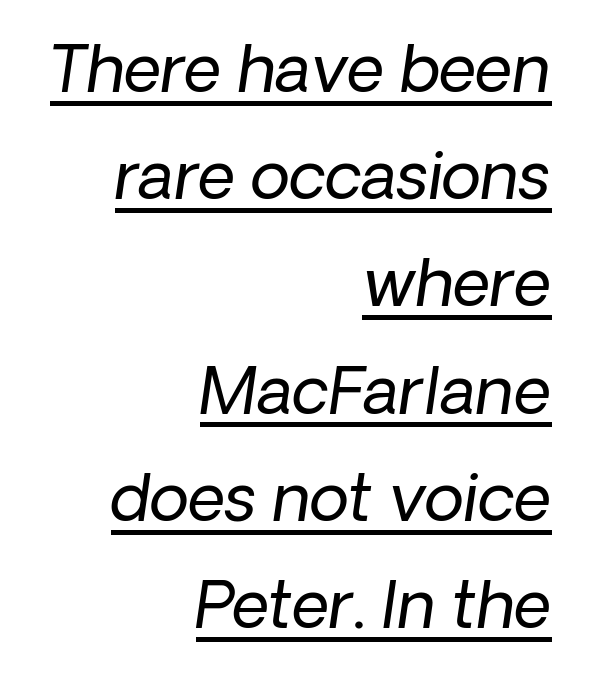
The image shows 65 px regular-weight sans-serif type; set right-aligned, normal line spacing (1.65x), normal letter spacing, underlined; low stroke contrast and a medium x-height.
